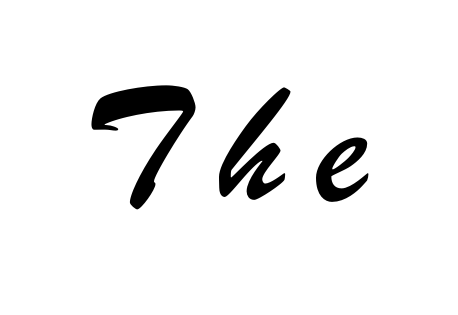
The characters display no serif detailing; their extremities are plain. Here the designer chose a conventional face with non-uniform glyph widths. Underline: absent. Students, note that the glyphs here are deliberately spaced far apart.
